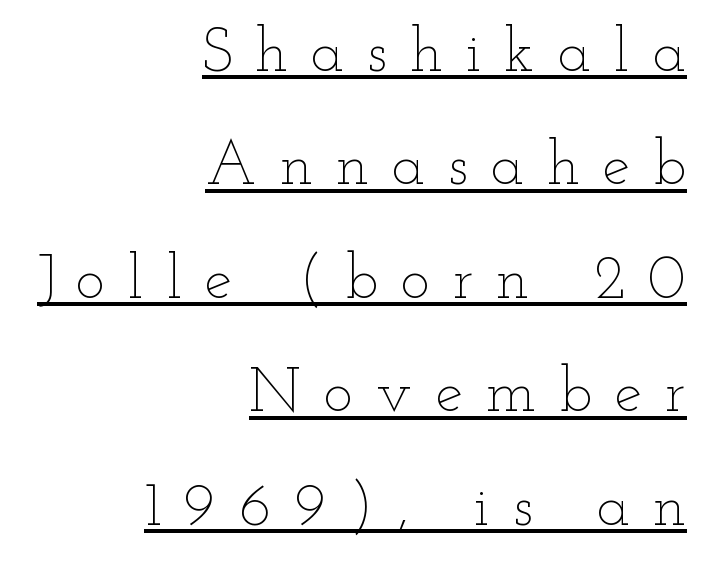
{"italic": "no", "bold": "no", "weight": "thin", "width": "wide", "stroke_contrast": "low", "x_height": "small", "monospaced": "no", "underline": "yes", "align": "right", "line_spacing_ratio": 1.83, "letter_spacing": "wide", "letter_spacing_em": 0.37, "glyph_px": 62}
